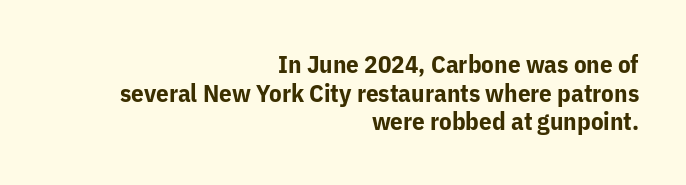
Q: Is the text bold? A: Yes.
Q: Is the text italic (slanted)? A: No, it is upright.
Q: Is the text underlined? A: No.
Q: How is the paragraph aligned? A: Right-aligned.
Q: Is the spacing between letters normal or unusually wide? A: Normal.
Q: Is the spacing between lines tight, normal or loose? A: Tight.
